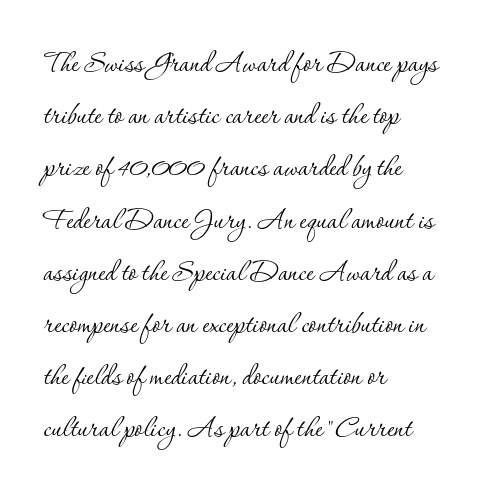
The image shows 36 px thin serif type; set left-aligned, normal line spacing (1.45x), normal letter spacing, not underlined; low stroke contrast and a small x-height.
